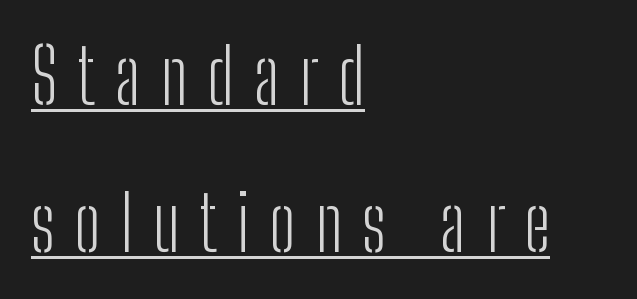
The image shows 75 px light, condensed sans-serif type, upright; set left-aligned, loose line spacing (1.96x), unusually wide letter spacing (+0.26 em), underlined; low stroke contrast and a medium x-height.
